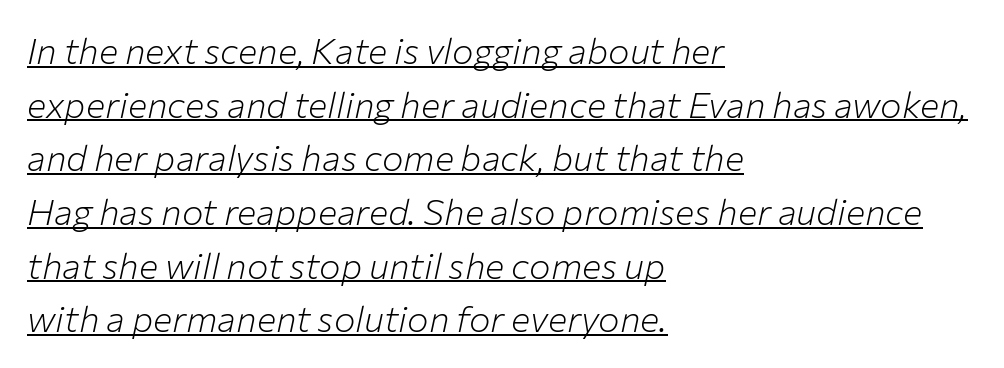
Q: Is the text bold? A: No.
Q: Is the text italic (slanted)? A: Yes, it leans right by about 12 degrees.
Q: Is the text underlined? A: Yes.
Q: How is the paragraph aligned? A: Left-aligned.
Q: Is the spacing between letters normal or unusually wide? A: Normal.
Q: Is the spacing between lines tight, normal or loose? A: Normal.
Q: Width (condensed, normal, or wide)? A: Normal.
Q: Stroke contrast? A: Low.
Q: x-height? A: Medium.
Q: Monospaced? A: No.
